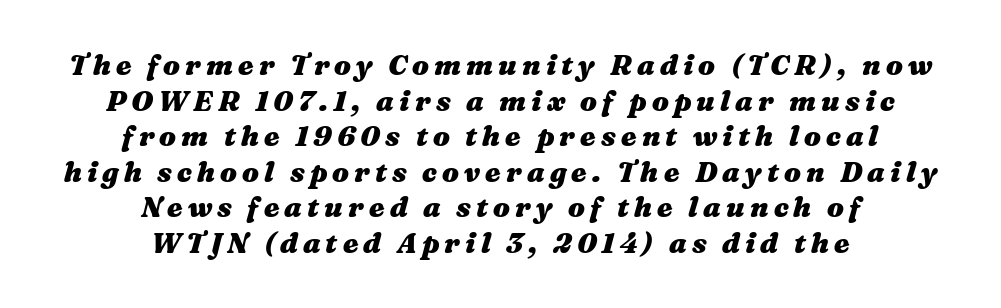
The image shows 28 px heavy, wide type, italic (leaning right); set centered, normal line spacing (1.27x), not underlined; medium stroke contrast and a medium x-height.
